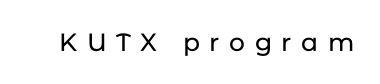
Ordinary non-slanted type is in use. The string is rendered with underlining switched off. You could only call the tracking loose — the letters float apart.
